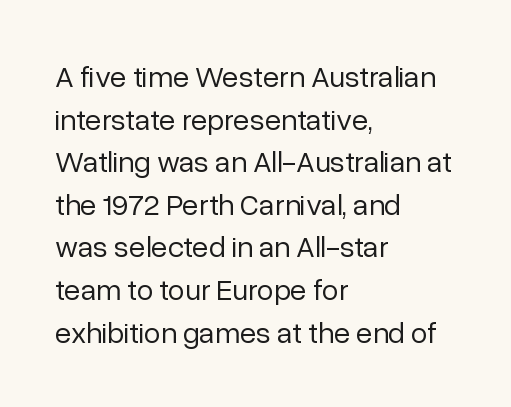
The specimen reads as upright at a glance. Inter-character spacing is left at the font's built-in metrics. The passage shown stacks its lines at a standard gap. The type family on display is of the sans-serif kind.
